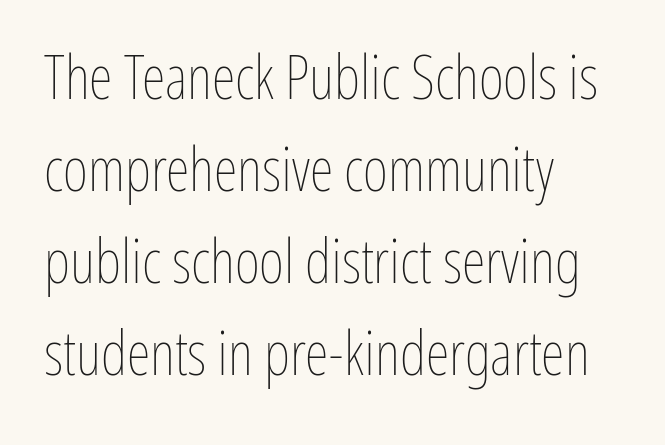
Summary of weight: not heavy and not bold. Reading down the block, your eye returns to a fixed left position each line. Note the varied advance widths — an 'i' is clearly narrower than an 'm'. Plain, unruled lines of type. How would I describe the line gaps? Plain and ordinary.
